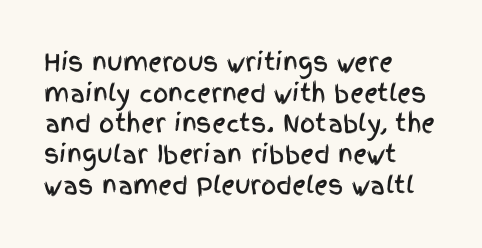
Q: Is the text italic (slanted)? A: No, it is upright.
Q: Is the text underlined? A: No.
Q: How is the paragraph aligned? A: Left-aligned.
Q: Is the spacing between letters normal or unusually wide? A: Normal.
Q: Is the spacing between lines tight, normal or loose? A: Normal.
